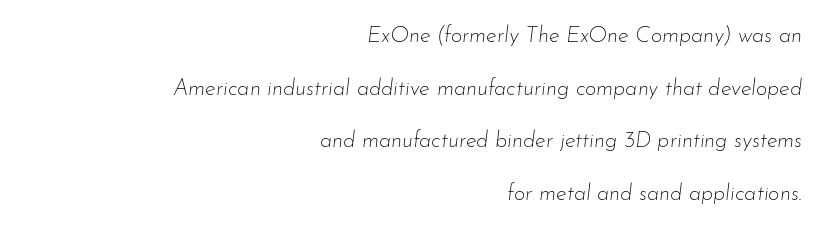
This is not heavy type; no bold has been used. Plain, unruled lines of type. Is the letter spacing exaggerated? No — it looks like the ordinary default. These lines stack with their right ends in a neat column. Rows of type keep a wide berth in the vertical direction. Every character sits at an angle, as italics do.
